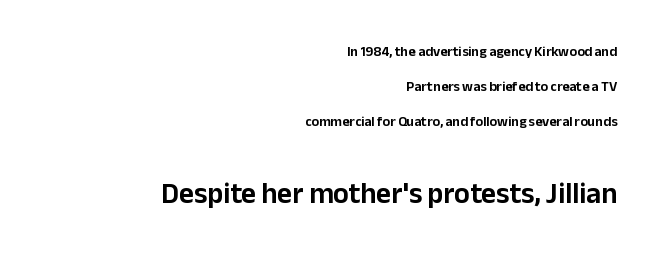
Q: Is the text italic (slanted)? A: No, it is upright.
Q: Is the typeface a serif or a sans-serif typeface? A: Sans-serif.
Q: Is the text underlined? A: No.
Q: How is the paragraph aligned? A: Right-aligned.
Q: Is the spacing between letters normal or unusually wide? A: Normal.
Q: Is the spacing between lines tight, normal or loose? A: Loose.
Q: Which block of text is set in a larger size, the first (top) or the second (bottom)? A: The second (bottom) one.
Q: Width (condensed, normal, or wide)? A: Normal.
Q: Stroke contrast? A: Low.
Q: x-height? A: Medium.
Q: Monospaced? A: No.
